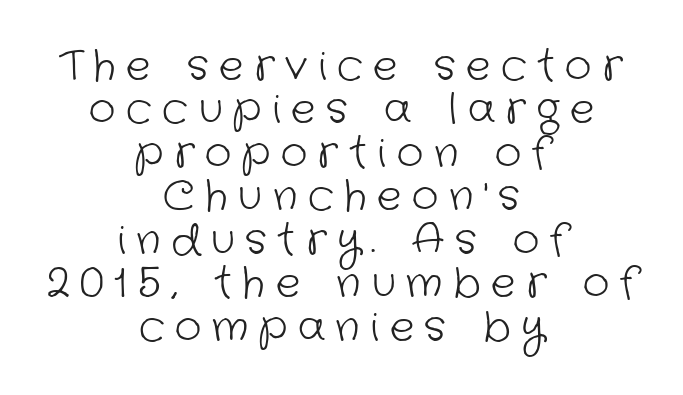
Q: Is the text bold? A: No.
Q: Is the typeface a serif or a sans-serif typeface? A: Sans-serif.
Q: Is the text underlined? A: No.
Q: How is the paragraph aligned? A: Centered.
Q: Is the spacing between letters normal or unusually wide? A: Unusually wide.
Q: Is the spacing between lines tight, normal or loose? A: Tight.
Q: Width (condensed, normal, or wide)? A: Normal.
Q: Stroke contrast? A: Low.
Q: x-height? A: Medium.
Q: Monospaced? A: No.
